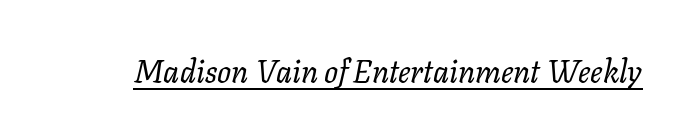
The image shows 31 px regular-weight type, italic (leaning right); set normal letter spacing, underlined; low stroke contrast and a medium x-height.
